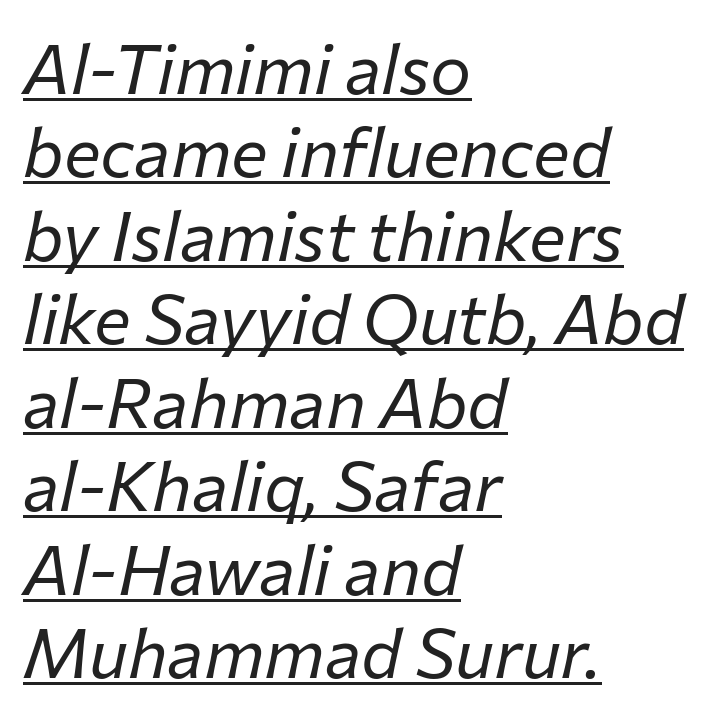
The passage shown is not bold in any degree. Character widths vary here, with narrow letters taking less room than wide ones. Leftover space on each line is placed entirely after the last word. Here the glyphs are tracked normally, forming tight word shapes. The face used here appears with an underline applied.
